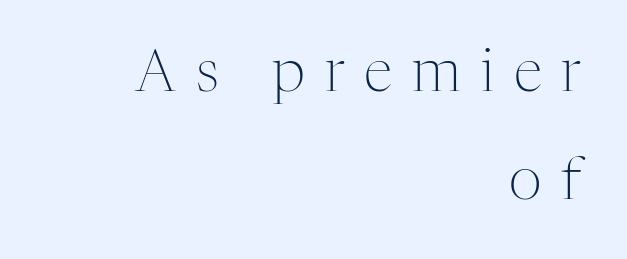
{"serif": "yes", "italic": "no", "bold": "no", "weight": "light", "width": "normal", "stroke_contrast": "medium", "x_height": "medium", "monospaced": "no", "underline": "no", "align": "right", "line_spacing_ratio": 1.86, "letter_spacing": "wide", "letter_spacing_em": 0.34, "glyph_px": 58}
